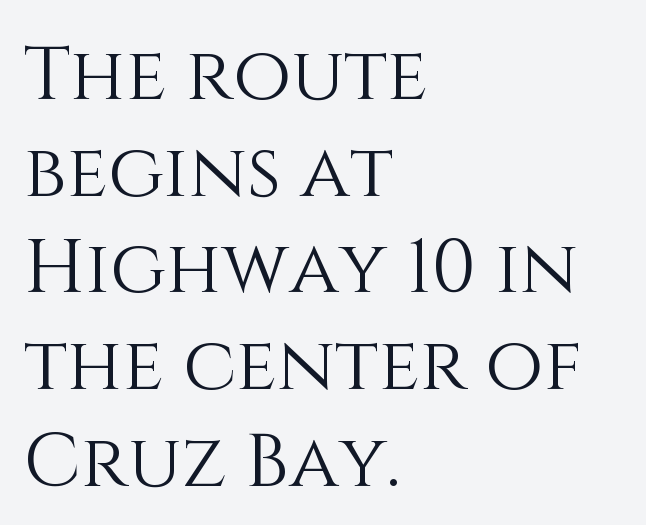
The image shows 75 px light type, upright; set left-aligned, normal line spacing (1.29x), normal letter spacing, not underlined; medium stroke contrast and a large x-height.
